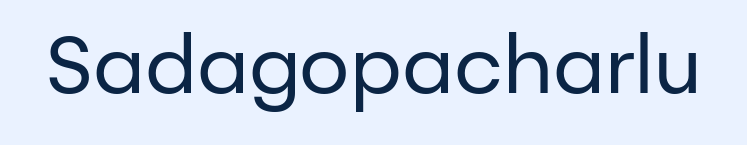
The specimen reads as upright at a glance. Varying glyph widths throughout — classic text-font behaviour. Nope, no serifs anywhere on these letters. These glyphs show unthickened strokes, regular width or finer. The space beneath each line is pristine and unruled. No extra tracking has been applied to these lines.
